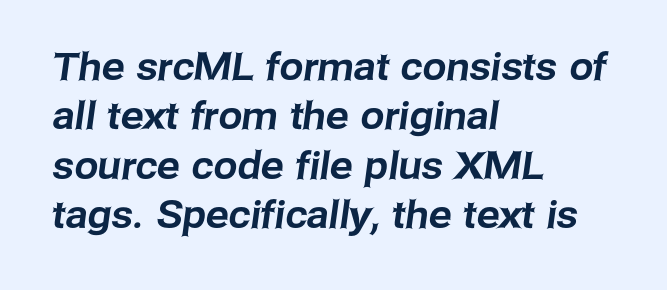
{"serif": "no", "width": "normal", "stroke_contrast": "low", "x_height": "medium", "monospaced": "no", "underline": "no", "align": "left", "line_spacing": "normal", "line_spacing_ratio": 1.3, "letter_spacing": "normal", "letter_spacing_em": 0.0, "glyph_px": 38}
